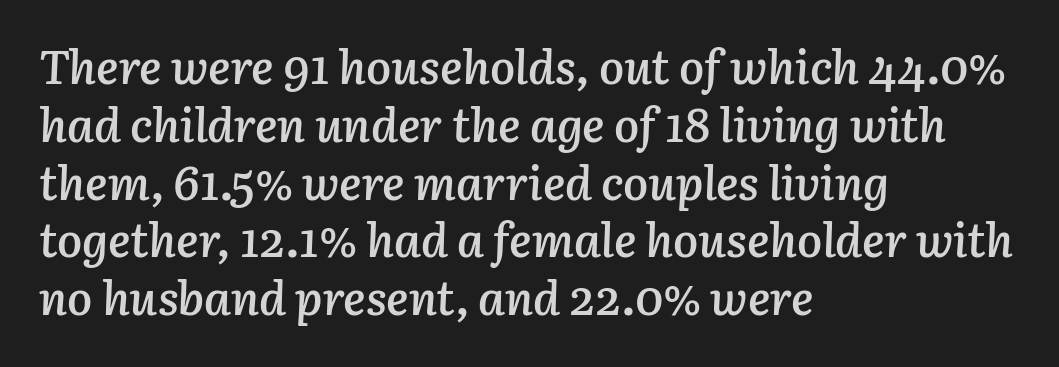
Q: Is the text bold? A: Semi-bold.
Q: Is the text italic (slanted)? A: Yes, it leans right by about 3 degrees.
Q: Is the text underlined? A: No.
Q: How is the paragraph aligned? A: Left-aligned.
Q: Is the spacing between letters normal or unusually wide? A: Normal.
Q: Width (condensed, normal, or wide)? A: Normal.
Q: Stroke contrast? A: Low.
Q: x-height? A: Medium.
Q: Monospaced? A: No.
